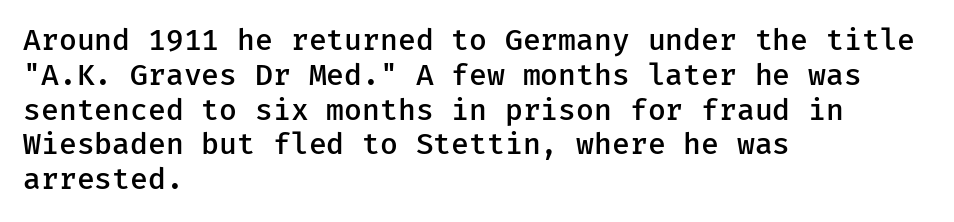
The image shows 29 px semibold sans-serif type, upright, monospaced; set left-aligned, line spacing 1.2x, normal letter spacing, not underlined; low stroke contrast and a medium x-height.
